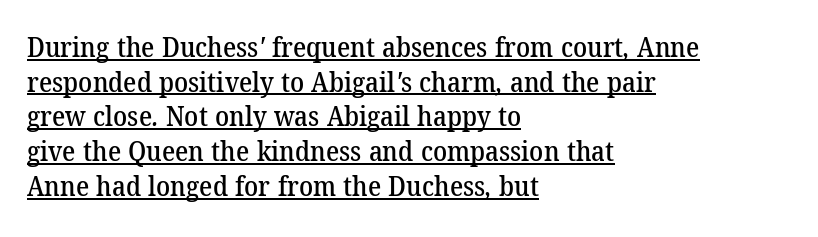
The image shows 28 px serif type; set left-aligned, line spacing 1.24x, normal letter spacing, underlined; low stroke contrast and a medium x-height.
